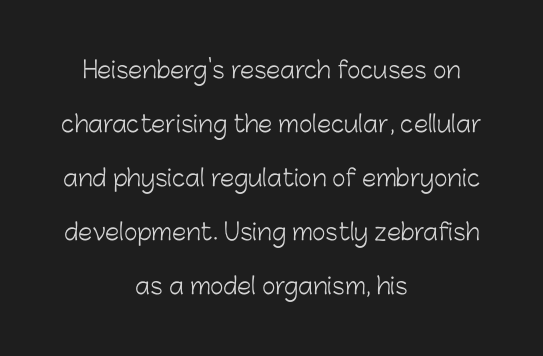
{"italic": "no", "bold": "no", "underline": "no", "align": "center", "line_spacing": "loose", "line_spacing_ratio": 2.35, "letter_spacing": "normal", "letter_spacing_em": 0.0, "glyph_px": 23}
